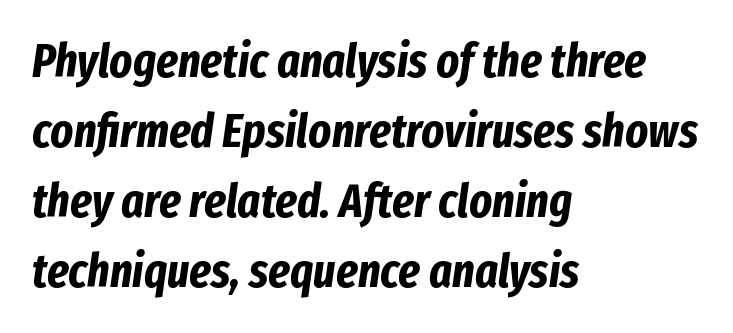
The image shows 48 px bold, condensed type, italic (leaning right); set left-aligned, normal line spacing (1.46x), normal letter spacing, not underlined; low stroke contrast and a medium x-height.
